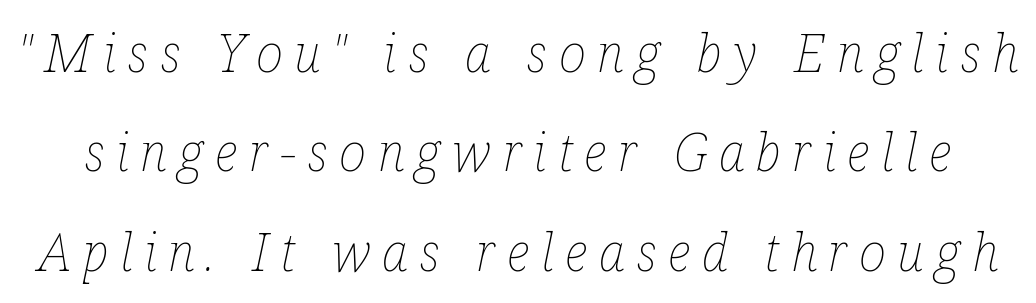
Q: Is the text bold? A: No.
Q: Is the text italic (slanted)? A: Yes, it leans right by about 12 degrees.
Q: Is the text underlined? A: No.
Q: Is the spacing between letters normal or unusually wide? A: Unusually wide.
Q: Is the spacing between lines tight, normal or loose? A: Loose.
Q: Width (condensed, normal, or wide)? A: Condensed.
Q: Stroke contrast? A: Low.
Q: x-height? A: Medium.
Q: Monospaced? A: No.
